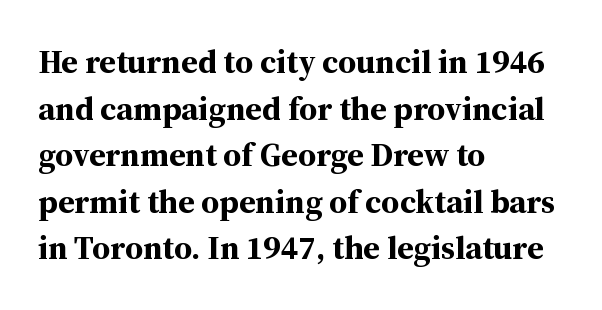
The image shows 33 px bold serif type, upright; set left-aligned, normal line spacing (1.41x), normal letter spacing, not underlined; medium stroke contrast and a medium x-height.
